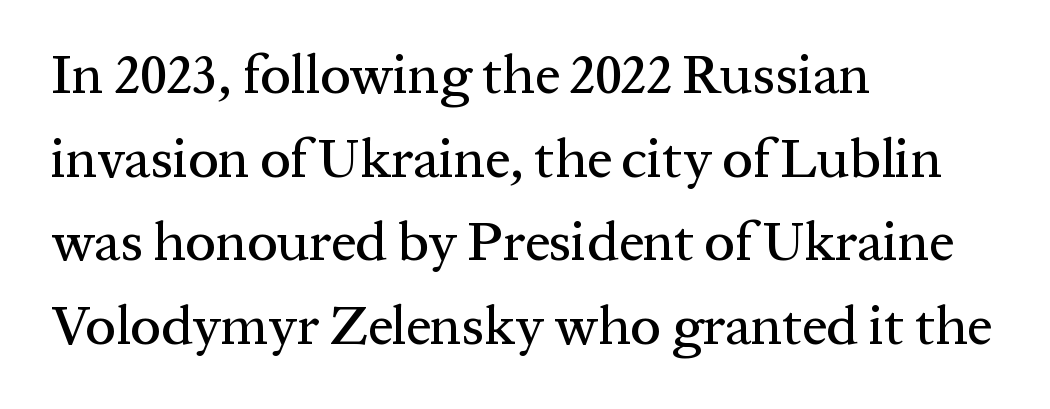
{"serif": "yes", "italic": "no", "width": "normal", "stroke_contrast": "medium", "x_height": "medium", "monospaced": "no", "underline": "no", "align": "left", "line_spacing": "normal", "line_spacing_ratio": 1.52, "letter_spacing": "normal", "letter_spacing_em": 0.0, "glyph_px": 55}
